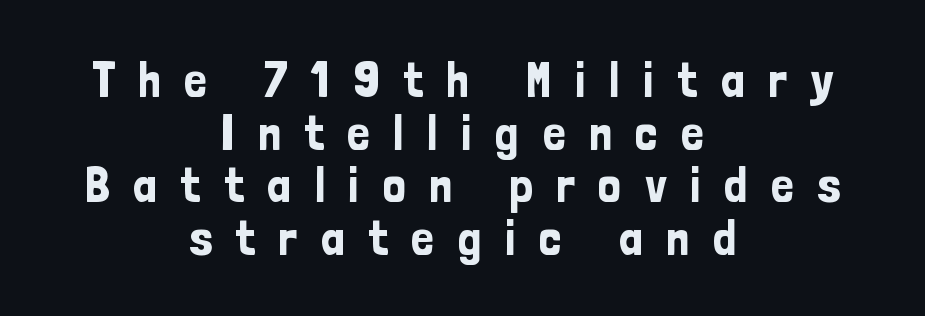
The image shows 51 px condensed sans-serif type, upright; set centered, tight line spacing (1.03x), unusually wide letter spacing (+0.46 em), not underlined; low stroke contrast and a medium x-height.
